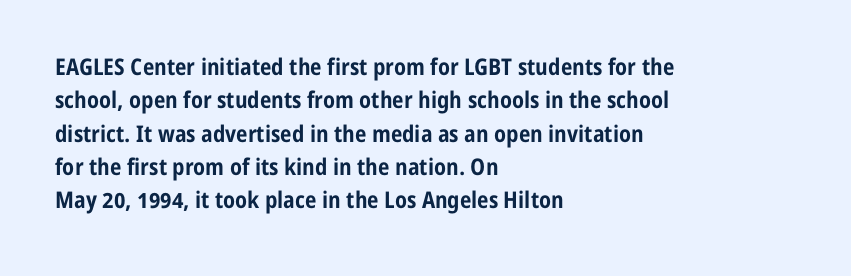
The image shows 23 px bold type, upright; set left-aligned, normal line spacing (1.45x), normal letter spacing, not underlined.
